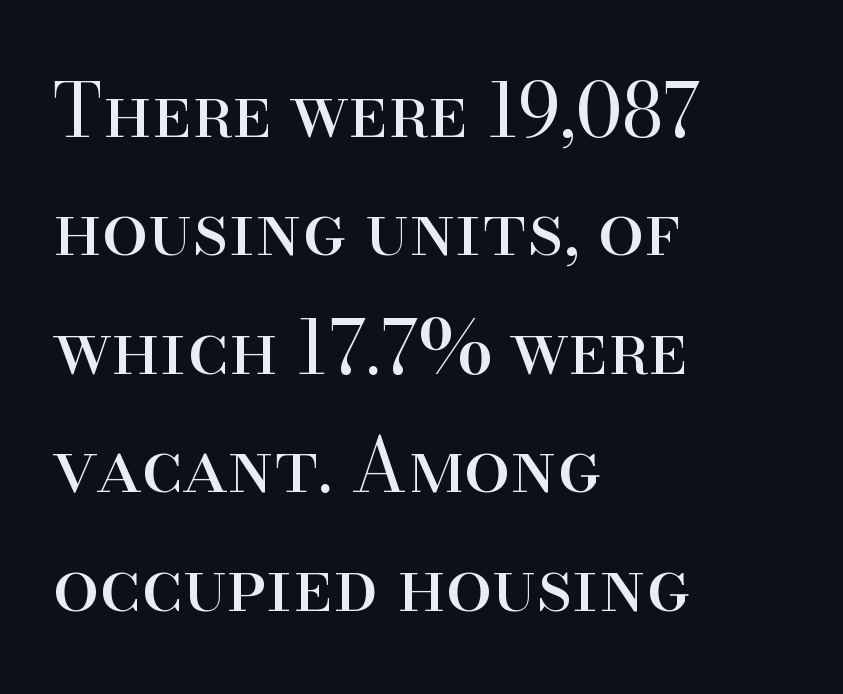
The image shows 74 px regular-weight serif type, upright; set left-aligned, normal line spacing (1.6x), normal letter spacing, not underlined; high stroke contrast and a small x-height.
